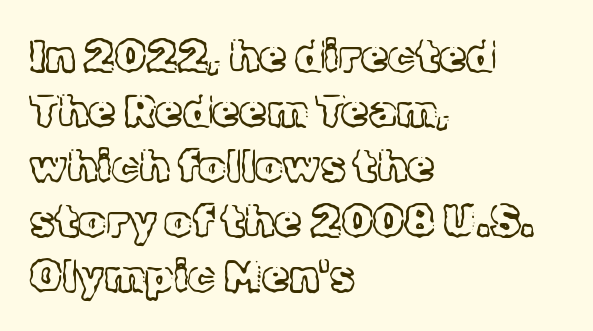
The rendering keeps characters at their native spacing. The face used here is seriffed, in the tradition of book romans. No chunkiness to these letters — they're not bold. The lettering stays uniformly vertical, giving the passage a roman look.
